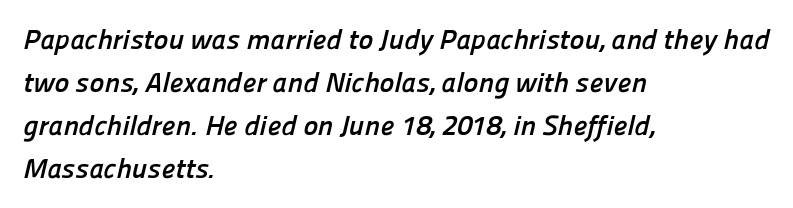
Tracking value appears to be zero — textbook default spacing. Leading matches the norm, producing a regular column. Underline: absent. Is this a fixed-width face? No — the glyphs have proportional, varying widths. Heft: maximum for text — a bold.
